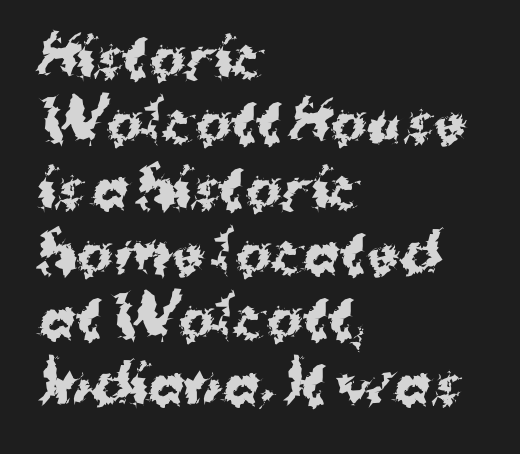
Typographically, this falls in the sans-serif category. Is this a fixed-width face? No — the glyphs have proportional, varying widths. The baseline area is clear. Typographic density is high because the face is bold. A classic flush-left, rag-right setting is used for this passage.
